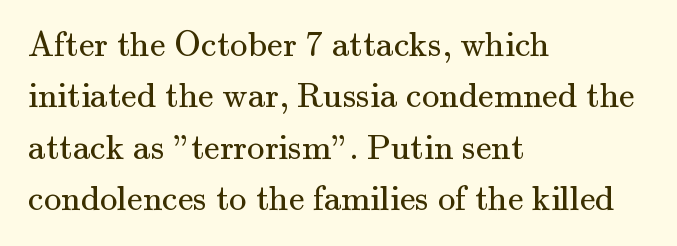
The image shows 35 px regular-weight serif type, upright; set left-aligned, normal line spacing (1.47x), normal letter spacing, not underlined; medium stroke contrast and a small x-height.
